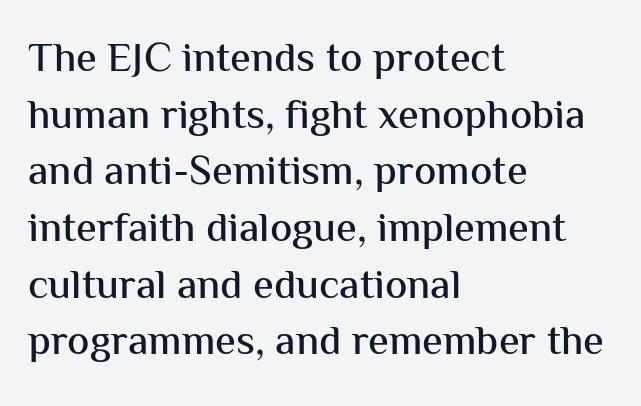
The image shows 42 px sans-serif type, upright; set left-aligned, normal line spacing (1.35x), normal letter spacing, not underlined; medium stroke contrast and a medium x-height.
